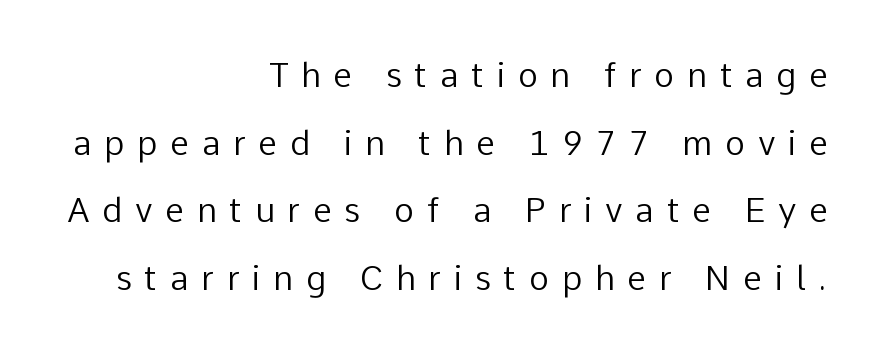
The image shows 34 px regular-weight sans-serif type, upright; set right-aligned, loose line spacing (1.99x), unusually wide letter spacing (+0.37 em), not underlined; low stroke contrast and a medium x-height.
